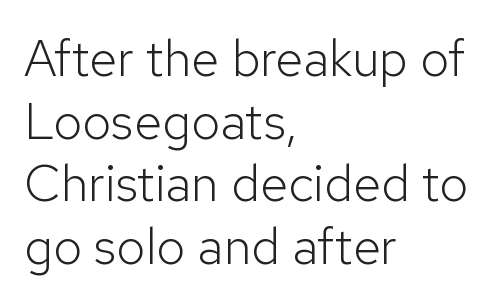
Q: Is the text bold? A: No.
Q: Is the text italic (slanted)? A: No, it is upright.
Q: Is the typeface a serif or a sans-serif typeface? A: Sans-serif.
Q: Is the text underlined? A: No.
Q: How is the paragraph aligned? A: Left-aligned.
Q: Is the spacing between letters normal or unusually wide? A: Normal.
Q: Width (condensed, normal, or wide)? A: Normal.
Q: Stroke contrast? A: Low.
Q: x-height? A: Medium.
Q: Monospaced? A: No.
